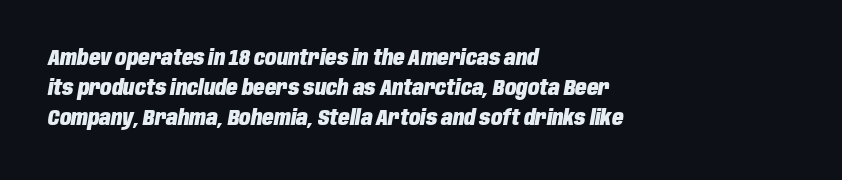
Q: Is the text bold? A: Yes.
Q: Is the text italic (slanted)? A: Yes, it leans right by about 10 degrees.
Q: Is the text underlined? A: No.
Q: How is the paragraph aligned? A: Left-aligned.
Q: Is the spacing between letters normal or unusually wide? A: Normal.
Q: Is the spacing between lines tight, normal or loose? A: Normal.
